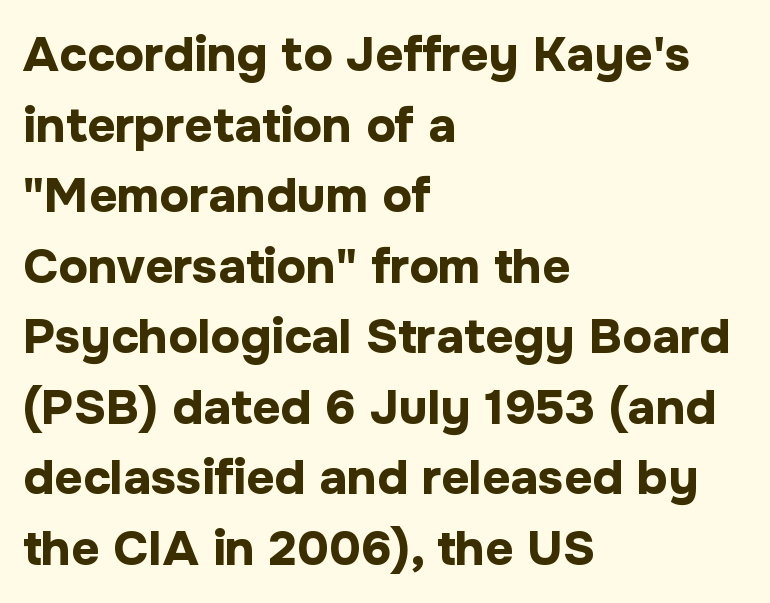
{"serif": "no", "italic": "no", "bold": "yes", "weight": "bold", "width": "normal", "stroke_contrast": "low", "x_height": "medium", "monospaced": "no", "underline": "no", "align": "left", "line_spacing": "normal", "line_spacing_ratio": 1.44, "letter_spacing": "normal", "letter_spacing_em": 0.0, "glyph_px": 49}
